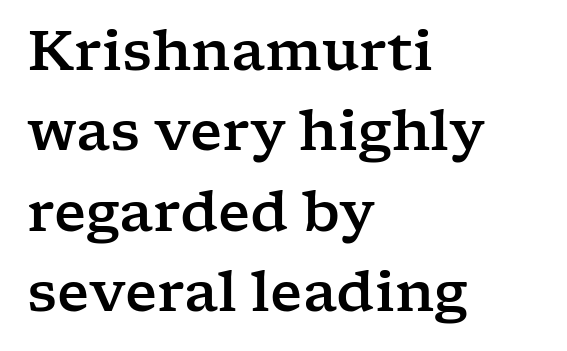
The image shows 55 px wide serif type, upright; set left-aligned, normal line spacing (1.46x), normal letter spacing, not underlined; low stroke contrast and a medium x-height.
